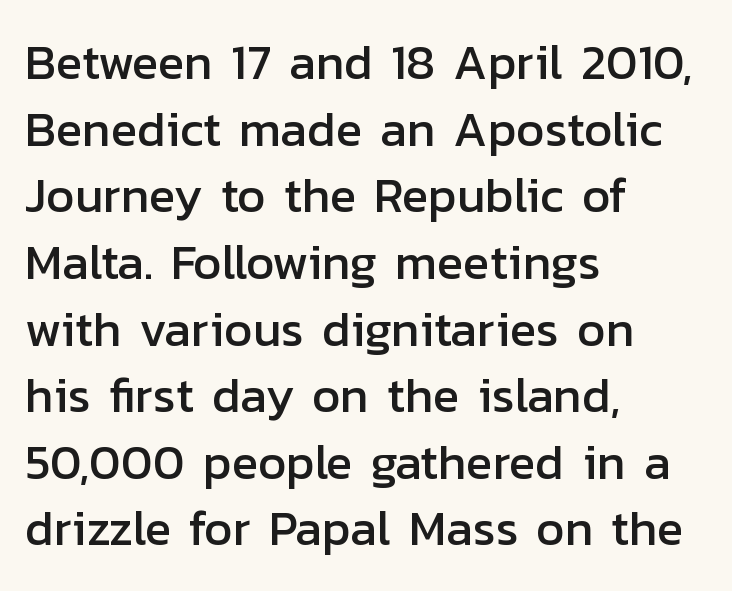
The image shows 49 px sans-serif type, upright; set left-aligned, normal line spacing (1.36x), normal letter spacing, not underlined; low stroke contrast and a medium x-height.
